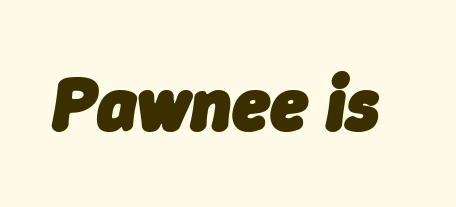
What stands out about the letter spacing? Nothing — it is the standard amount. Looks like regular typesetting: each glyph gets only the width it needs. Unmarked baselines from the first word to the last. The sample has been set heavy, in full bold.
